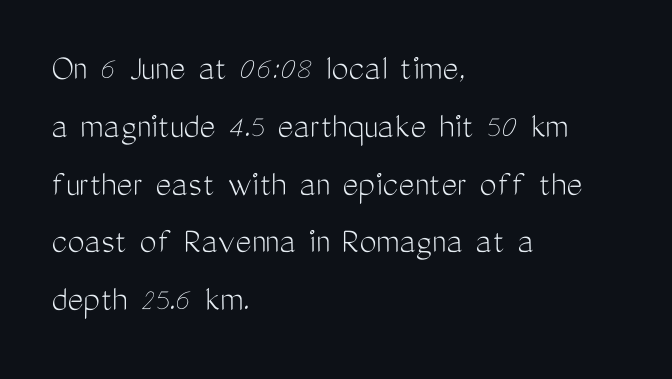
The image shows 38 px light, condensed sans-serif type, upright; set left-aligned, normal line spacing (1.52x), normal letter spacing, not underlined; medium stroke contrast and a medium x-height.
